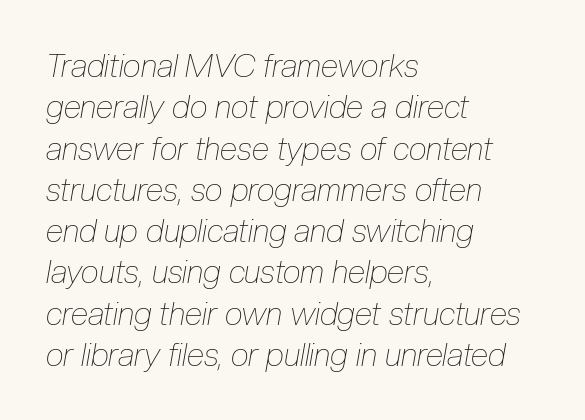
Q: Is the text bold? A: No.
Q: Is the text italic (slanted)? A: Yes, it leans right by about 10 degrees.
Q: Is the text underlined? A: No.
Q: How is the paragraph aligned? A: Left-aligned.
Q: Is the spacing between letters normal or unusually wide? A: Normal.
Q: Is the spacing between lines tight, normal or loose? A: Normal.
Q: Width (condensed, normal, or wide)? A: Condensed.
Q: Stroke contrast? A: Low.
Q: x-height? A: Medium.
Q: Monospaced? A: No.
